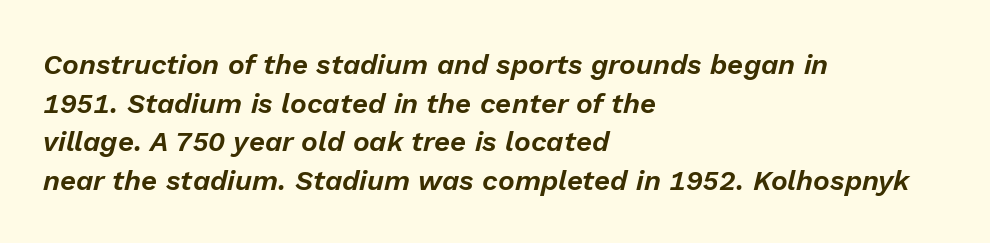
Only glyphs here, with clear space below each row. Varying glyph widths throughout — classic text-font behaviour. The text carries the slant typical of an italic or oblique font. A typesetter would call this zero additional tracking. Leftover space on each line is placed entirely after the last word.
